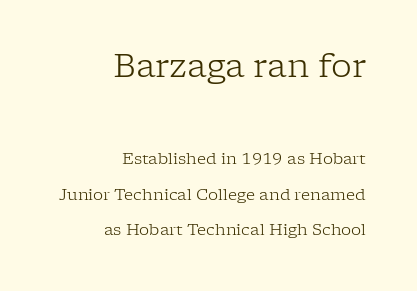
{"serif": "yes", "italic": "no", "bold": "no", "weight": "light", "width": "normal", "stroke_contrast": "low", "x_height": "medium", "monospaced": "no", "underline": "no", "align": "right", "line_spacing": "loose", "line_spacing_ratio": 2.23, "letter_spacing": "normal", "letter_spacing_em": 0.0, "larger_block": "first", "size_ratio": 2.06, "glyph_px": 33}
